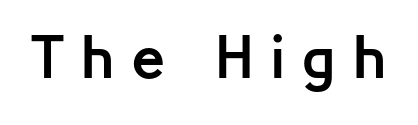
Q: Is the text bold? A: Yes.
Q: Is the text italic (slanted)? A: No, it is upright.
Q: Is the typeface a serif or a sans-serif typeface? A: Sans-serif.
Q: Is the text underlined? A: No.
Q: Is the spacing between letters normal or unusually wide? A: Unusually wide.
Q: Width (condensed, normal, or wide)? A: Normal.
Q: Stroke contrast? A: Low.
Q: x-height? A: Medium.
Q: Monospaced? A: No.
